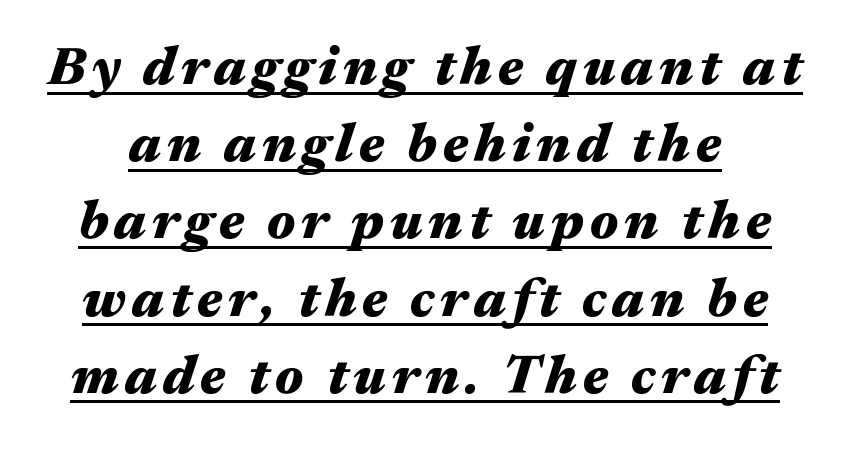
Check the space under the baseline: a stroke is drawn there. This sample has the flowing, uneven cadence of proportional lettering. The typesetting leans heavy: a genuine bold. The lettering tilts uniformly, giving the passage an italic look. Quick note: interline space is typical.
